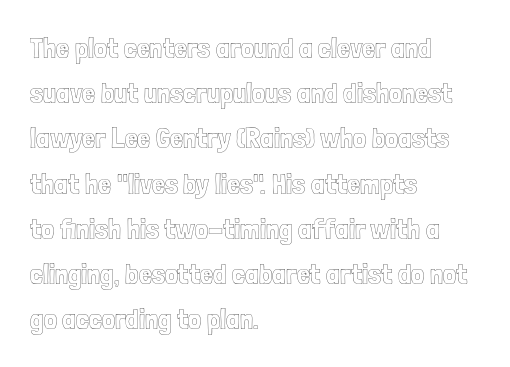
{"italic": "no", "width": "condensed", "x_height": "medium", "monospaced": "no", "underline": "no", "align": "left", "line_spacing": "normal", "line_spacing_ratio": 1.56, "letter_spacing": "normal", "letter_spacing_em": 0.0, "glyph_px": 29}
